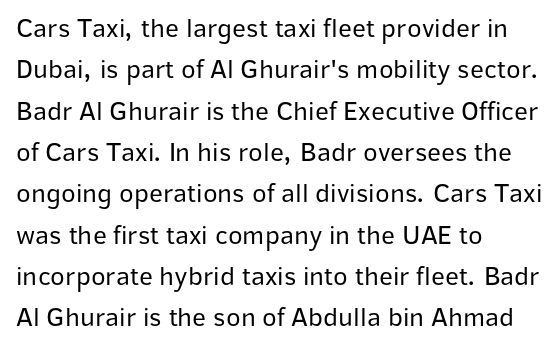
{"italic": "no", "bold": "no", "underline": "no", "align": "left", "line_spacing": "normal", "line_spacing_ratio": 1.53, "letter_spacing": "normal", "letter_spacing_em": 0.0, "glyph_px": 27}
